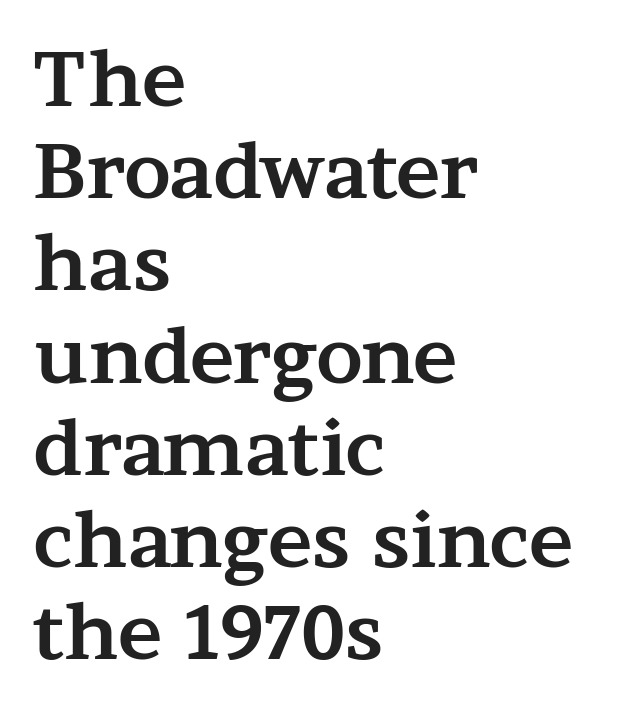
{"serif": "yes", "italic": "no", "bold": "yes", "weight": "bold", "width": "wide", "stroke_contrast": "medium", "x_height": "medium", "monospaced": "no", "underline": "no", "align": "left", "line_spacing_ratio": 1.23, "letter_spacing": "normal", "letter_spacing_em": 0.0, "glyph_px": 75}
